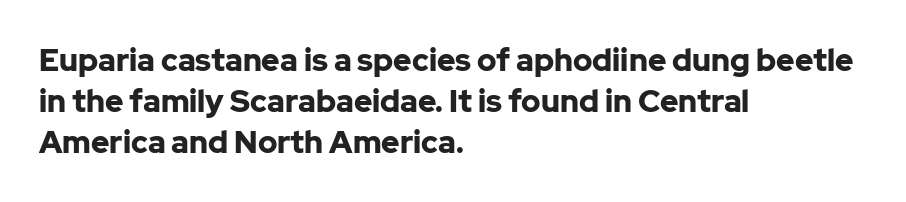
Q: Is the text bold? A: Yes.
Q: Is the text italic (slanted)? A: No, it is upright.
Q: Is the typeface a serif or a sans-serif typeface? A: Sans-serif.
Q: Is the text underlined? A: No.
Q: How is the paragraph aligned? A: Left-aligned.
Q: Is the spacing between letters normal or unusually wide? A: Normal.
Q: Is the spacing between lines tight, normal or loose? A: Normal.
Q: Width (condensed, normal, or wide)? A: Normal.
Q: Stroke contrast? A: Low.
Q: x-height? A: Medium.
Q: Monospaced? A: No.
